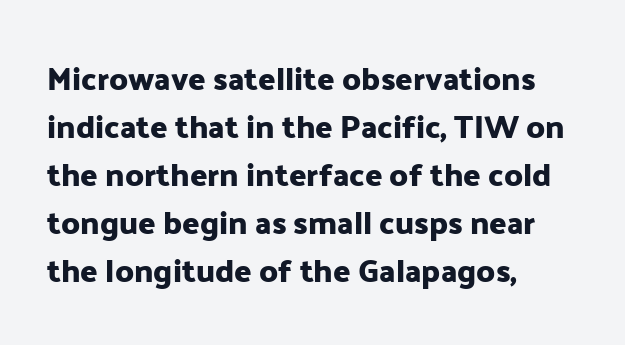
Q: Is the text italic (slanted)? A: No, it is upright.
Q: Is the typeface a serif or a sans-serif typeface? A: Sans-serif.
Q: Is the text underlined? A: No.
Q: How is the paragraph aligned? A: Left-aligned.
Q: Is the spacing between letters normal or unusually wide? A: Normal.
Q: Is the spacing between lines tight, normal or loose? A: Normal.
Q: Width (condensed, normal, or wide)? A: Normal.
Q: Stroke contrast? A: Low.
Q: x-height? A: Medium.
Q: Monospaced? A: No.
